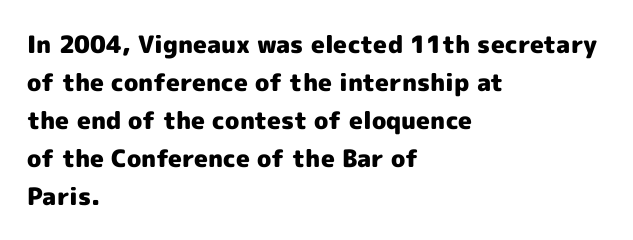
{"italic": "no", "bold": "yes", "underline": "no", "align": "left", "line_spacing": "normal", "line_spacing_ratio": 1.58, "letter_spacing": "normal", "letter_spacing_em": 0.0, "glyph_px": 24}
